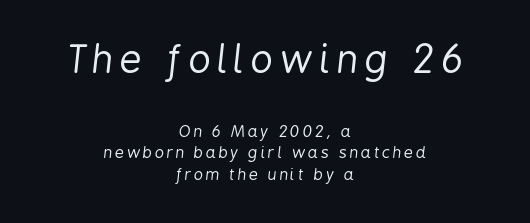
Each new line begins a customary step beneath the previous one. Is the type slanted? Yes — the strokes lean at a clear angle. Anything drawn beneath the words? Only blank space. Is this a heavy cut? Hardly; it is regular or lighter. The rag falls on both sides of this text block equally.
